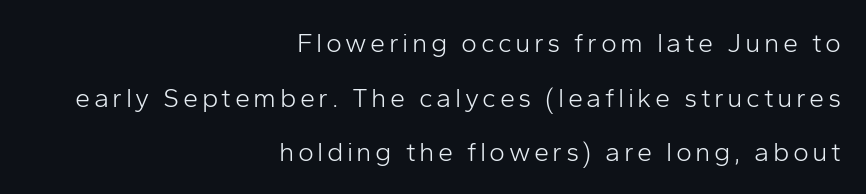
{"italic": "no", "bold": "no", "underline": "no", "align": "right", "line_spacing": "loose", "line_spacing_ratio": 2.02, "glyph_px": 27}
